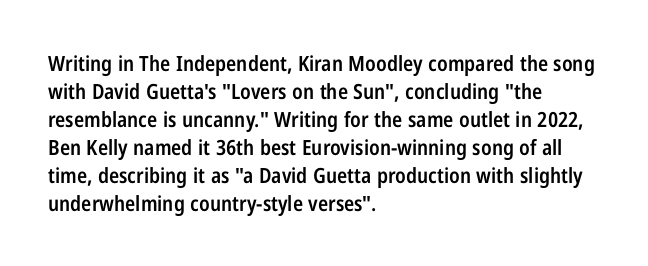
This is moderately heavy type, rendered in semibold. The baseline area is clear. The horizontal fit of the characters is conventional and even. Layout note: lines flush left.
